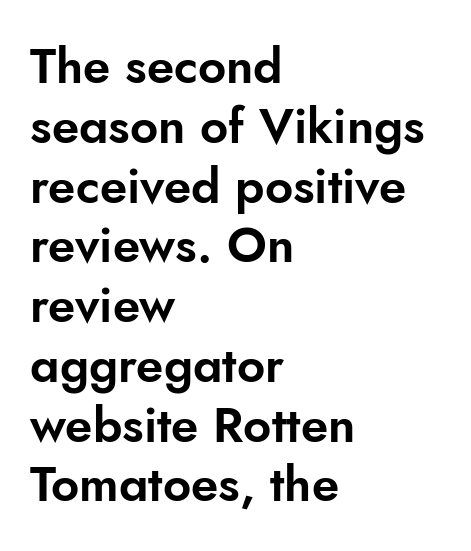
Q: Is the text italic (slanted)? A: No, it is upright.
Q: Is the typeface a serif or a sans-serif typeface? A: Sans-serif.
Q: Is the text underlined? A: No.
Q: How is the paragraph aligned? A: Left-aligned.
Q: Is the spacing between letters normal or unusually wide? A: Normal.
Q: Width (condensed, normal, or wide)? A: Normal.
Q: Stroke contrast? A: Low.
Q: x-height? A: Small.
Q: Monospaced? A: No.
